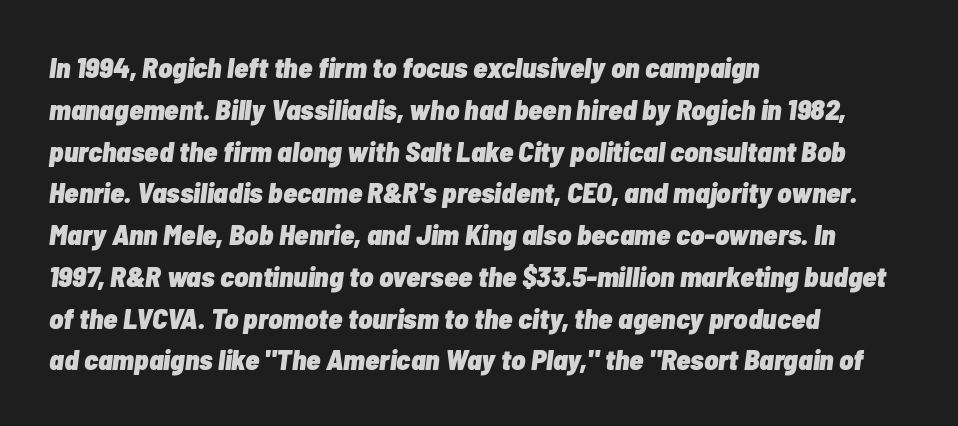
In terms of letterspacing, this is plain default setting. Has an underline been added? It has not. Designer's note — italics engaged. One glance says typical: line gaps are just what's usual.
